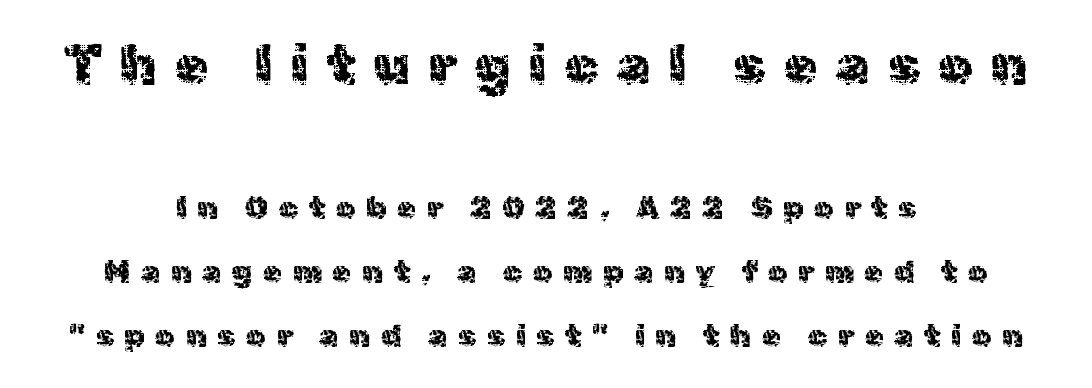
{"serif": "no", "italic": "no", "bold": "no", "weight": "regular", "width": "normal", "x_height": "medium", "monospaced": "no", "underline": "no", "align": "center", "line_spacing": "loose", "line_spacing_ratio": 2.08, "letter_spacing": "wide", "letter_spacing_em": 0.34, "larger_block": "first", "size_ratio": 1.74, "glyph_px": 54}
